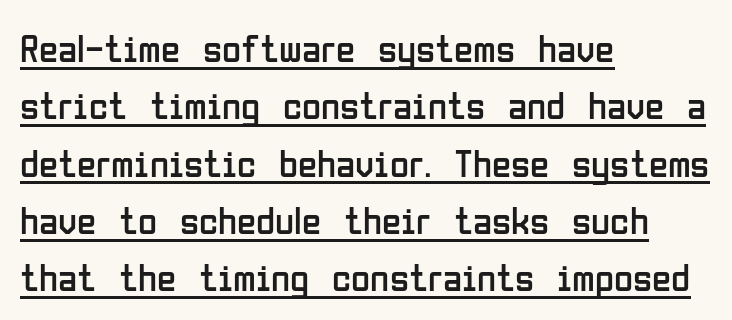
{"serif": "no", "italic": "no", "bold": "no", "weight": "regular", "width": "condensed", "stroke_contrast": "low", "x_height": "medium", "monospaced": "no", "underline": "yes", "align": "left", "line_spacing": "normal", "line_spacing_ratio": 1.47, "letter_spacing": "normal", "letter_spacing_em": 0.0, "glyph_px": 39}
